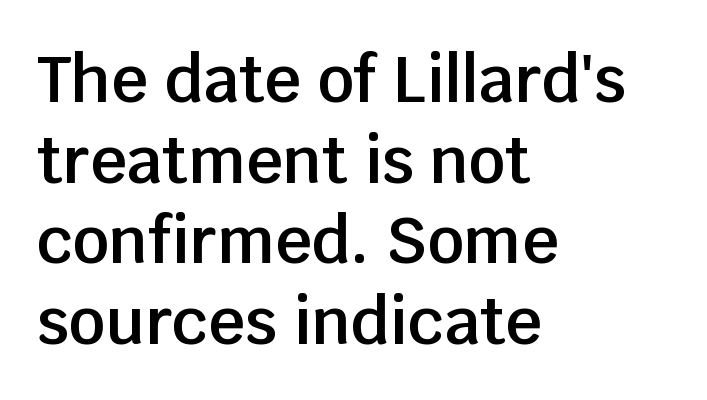
The image shows 64 px semibold sans-serif type, upright; set left-aligned, normal line spacing (1.26x), normal letter spacing, not underlined; low stroke contrast and a large x-height.
